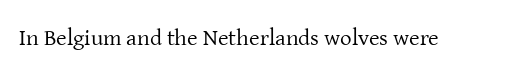
The image shows 23 px text type, upright; set normal letter spacing, not underlined.
